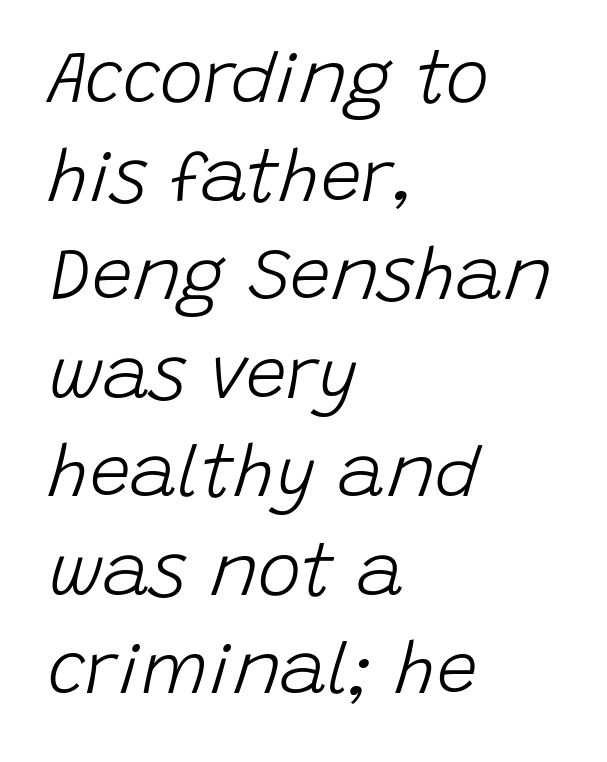
Q: Is the text bold? A: No.
Q: Is the text italic (slanted)? A: Yes, it leans right by about 15 degrees.
Q: Is the text underlined? A: No.
Q: How is the paragraph aligned? A: Left-aligned.
Q: Is the spacing between letters normal or unusually wide? A: Normal.
Q: Is the spacing between lines tight, normal or loose? A: Normal.
Q: Width (condensed, normal, or wide)? A: Normal.
Q: Stroke contrast? A: Low.
Q: x-height? A: Large.
Q: Monospaced? A: No.
